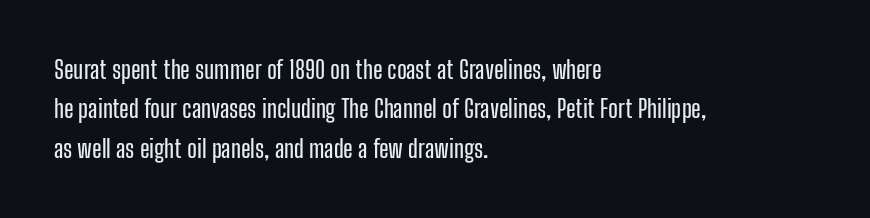
Q: Is the text italic (slanted)? A: No, it is upright.
Q: Is the text underlined? A: No.
Q: How is the paragraph aligned? A: Left-aligned.
Q: Is the spacing between letters normal or unusually wide? A: Normal.
Q: Is the spacing between lines tight, normal or loose? A: Normal.
